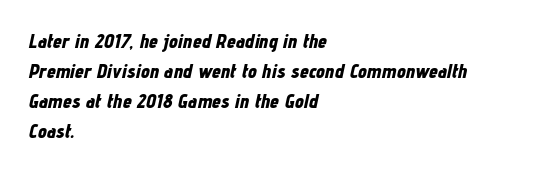
Q: Is the text bold? A: Yes.
Q: Is the text italic (slanted)? A: Yes, it leans right by about 12 degrees.
Q: Is the text underlined? A: No.
Q: How is the paragraph aligned? A: Left-aligned.
Q: Is the spacing between letters normal or unusually wide? A: Normal.
Q: Is the spacing between lines tight, normal or loose? A: Normal.
